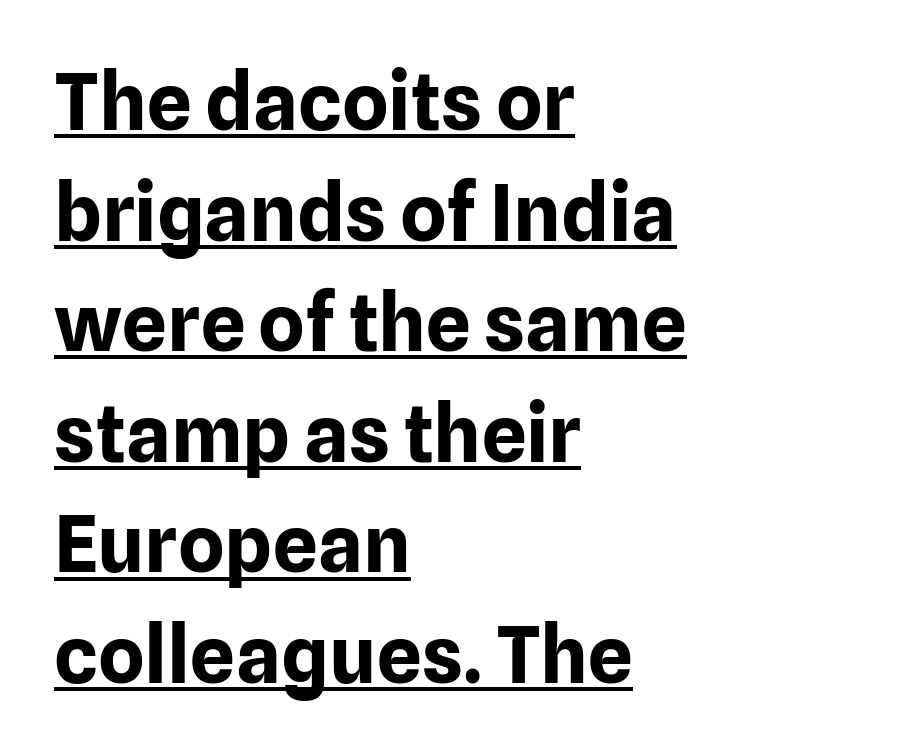
The image shows 79 px bold sans-serif type, upright; set left-aligned, normal line spacing (1.4x), normal letter spacing, underlined; low stroke contrast and a medium x-height.
